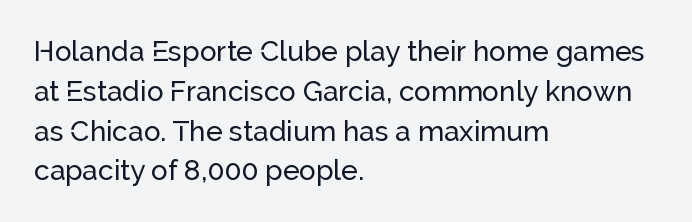
The image shows 28 px sans-serif type, upright; set left-aligned, normal line spacing (1.42x), normal letter spacing, not underlined; low stroke contrast and a medium x-height.
